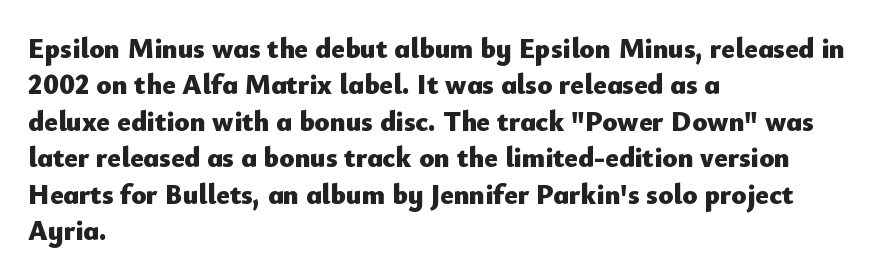
{"serif": "no", "italic": "no", "bold": "yes", "weight": "heavy", "width": "normal", "stroke_contrast": "low", "x_height": "small", "monospaced": "no", "underline": "no", "align": "left", "line_spacing": "normal", "line_spacing_ratio": 1.3, "letter_spacing": "normal", "letter_spacing_em": 0.0, "glyph_px": 28}
